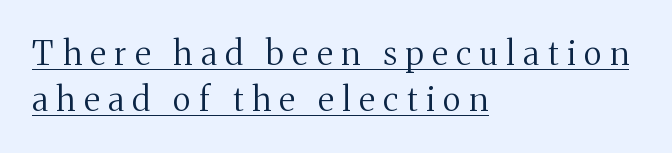
Q: Is the text bold? A: No.
Q: Is the text italic (slanted)? A: No, it is upright.
Q: Is the typeface a serif or a sans-serif typeface? A: Serif.
Q: Is the text underlined? A: Yes.
Q: How is the paragraph aligned? A: Left-aligned.
Q: Is the spacing between letters normal or unusually wide? A: Unusually wide.
Q: Is the spacing between lines tight, normal or loose? A: Normal.
Q: Width (condensed, normal, or wide)? A: Normal.
Q: Stroke contrast? A: Medium.
Q: x-height? A: Medium.
Q: Monospaced? A: No.
